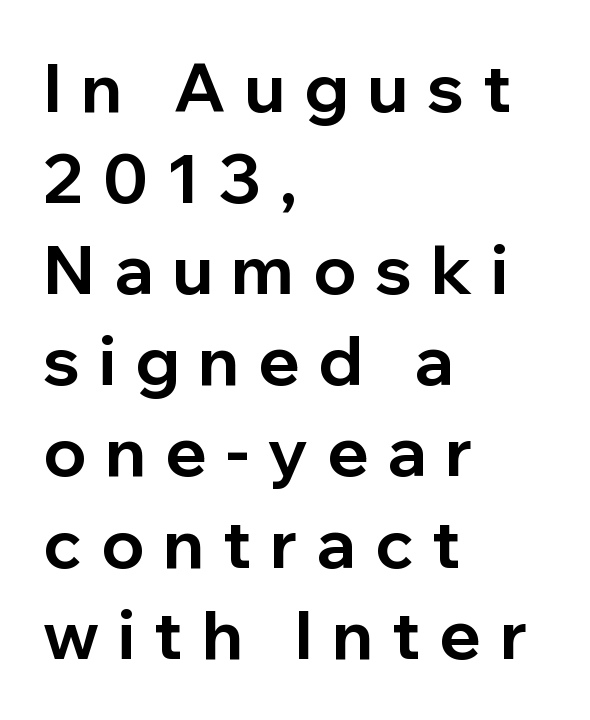
The rag falls on the right side of this text block. Strong, thick strokes mark this as bold type. Think of a printed novel: that variable character pitch is what you see here. Reading down the column, the eye jumps a familiar distance to each next line. Look at the bottom of the vertical strokes: they stop flat, with no serifs.
